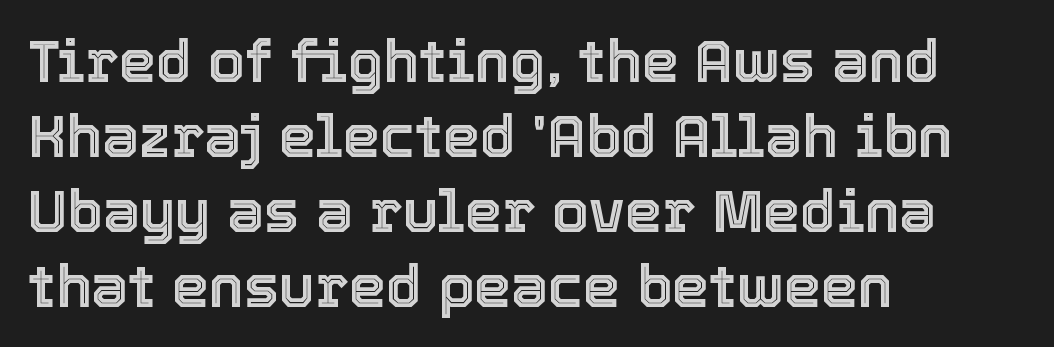
Whoever set this chose a conventional vertical rhythm. The rendering keeps characters at their native spacing. Left-aligned paragraph, ragged on the right. Proportional: the letters do not fall into vertical columns.
